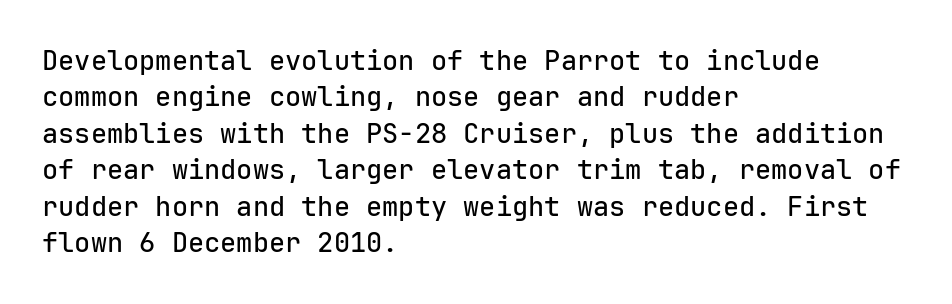
{"italic": "no", "underline": "no", "align": "left", "line_spacing": "normal", "line_spacing_ratio": 1.35, "letter_spacing": "normal", "letter_spacing_em": 0.0, "glyph_px": 27}
